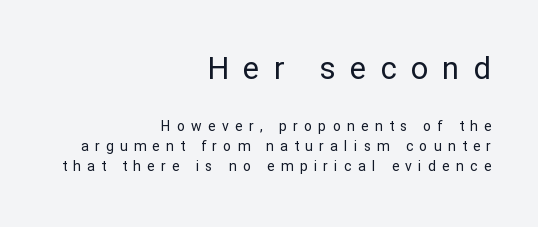
Q: Is the text bold? A: No.
Q: Is the text italic (slanted)? A: No, it is upright.
Q: Is the typeface a serif or a sans-serif typeface? A: Sans-serif.
Q: Is the text underlined? A: No.
Q: How is the paragraph aligned? A: Right-aligned.
Q: Is the spacing between letters normal or unusually wide? A: Unusually wide.
Q: Is the spacing between lines tight, normal or loose? A: Normal.
Q: Which block of text is set in a larger size, the first (top) or the second (bottom)? A: The first (top) one.
Q: Width (condensed, normal, or wide)? A: Normal.
Q: Stroke contrast? A: Low.
Q: x-height? A: Medium.
Q: Monospaced? A: No.
